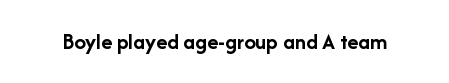
Q: Is the text bold? A: Yes.
Q: Is the text italic (slanted)? A: No, it is upright.
Q: Is the text underlined? A: No.
Q: Is the spacing between letters normal or unusually wide? A: Normal.
